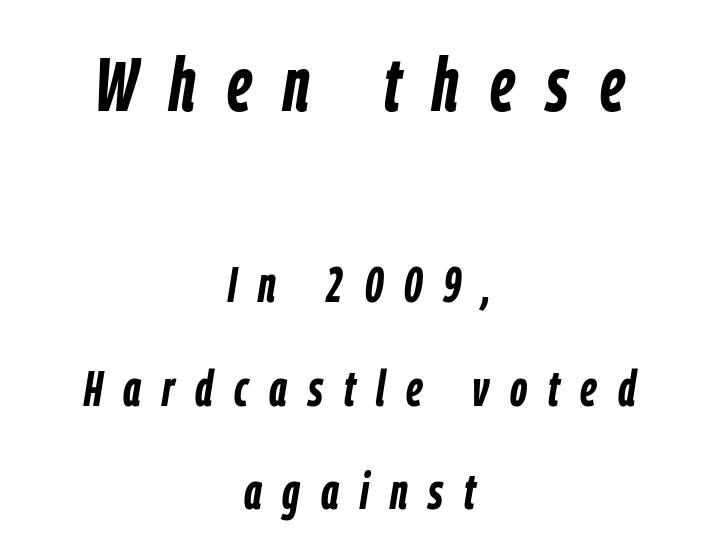
{"italic": "yes", "lean": "right", "slant_degrees": 9, "bold": "yes", "weight": "semibold", "width": "condensed", "stroke_contrast": "low", "x_height": "medium", "monospaced": "no", "underline": "no", "align": "center", "line_spacing": "loose", "line_spacing_ratio": 2.07, "letter_spacing": "wide", "letter_spacing_em": 0.42, "larger_block": "first", "size_ratio": 1.5, "glyph_px": 75}
